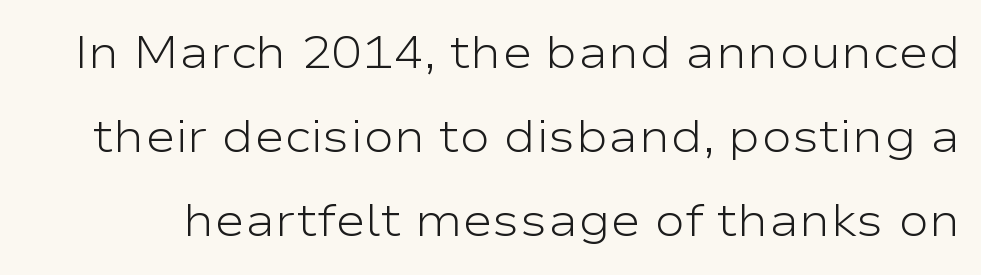
The space directly below the letters is spotless. Weight: not bold — regular or lighter. Words appear dense and cohesive because spacing is normal. Ascenders rise straight up at ninety degrees. Character widths vary here, with narrow letters taking less room than wide ones.
